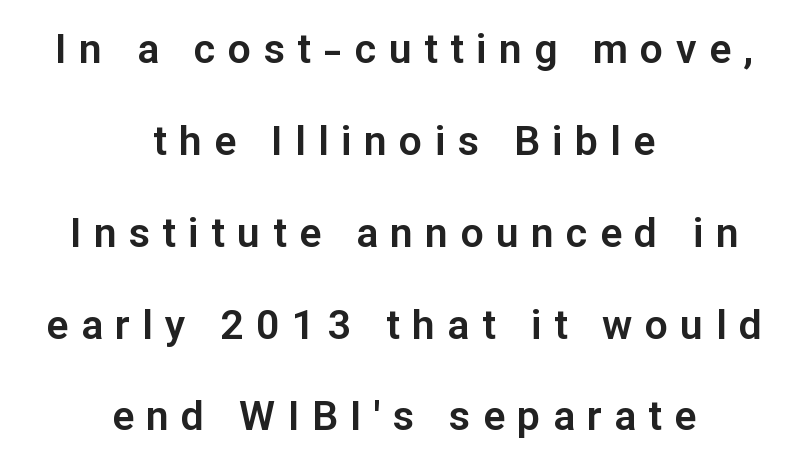
Q: Is the text italic (slanted)? A: No, it is upright.
Q: Is the typeface a serif or a sans-serif typeface? A: Sans-serif.
Q: Is the text underlined? A: No.
Q: How is the paragraph aligned? A: Centered.
Q: Is the spacing between letters normal or unusually wide? A: Unusually wide.
Q: Is the spacing between lines tight, normal or loose? A: Loose.
Q: Width (condensed, normal, or wide)? A: Normal.
Q: Stroke contrast? A: Low.
Q: x-height? A: Medium.
Q: Monospaced? A: No.
